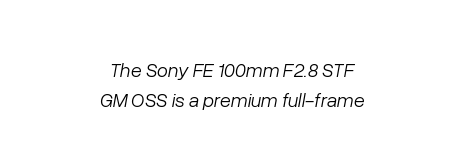
Q: Is the text bold? A: No.
Q: Is the text italic (slanted)? A: Yes, it leans right by about 10 degrees.
Q: Is the text underlined? A: No.
Q: How is the paragraph aligned? A: Centered.
Q: Is the spacing between letters normal or unusually wide? A: Normal.
Q: Is the spacing between lines tight, normal or loose? A: Normal.
